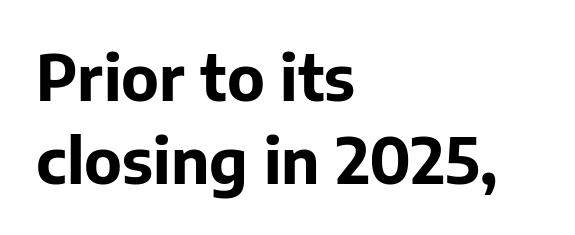
The image shows 63 px bold sans-serif type, upright; set left-aligned, normal line spacing (1.32x), normal letter spacing, not underlined; low stroke contrast and a medium x-height.
